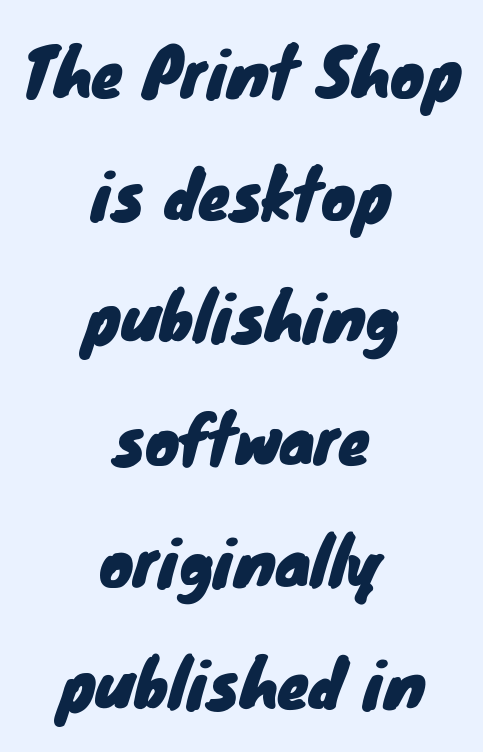
{"serif": "no", "width": "normal", "stroke_contrast": "low", "x_height": "small", "monospaced": "no", "underline": "no", "align": "center", "line_spacing": "loose", "line_spacing_ratio": 1.91, "letter_spacing": "normal", "letter_spacing_em": 0.0, "glyph_px": 64}
